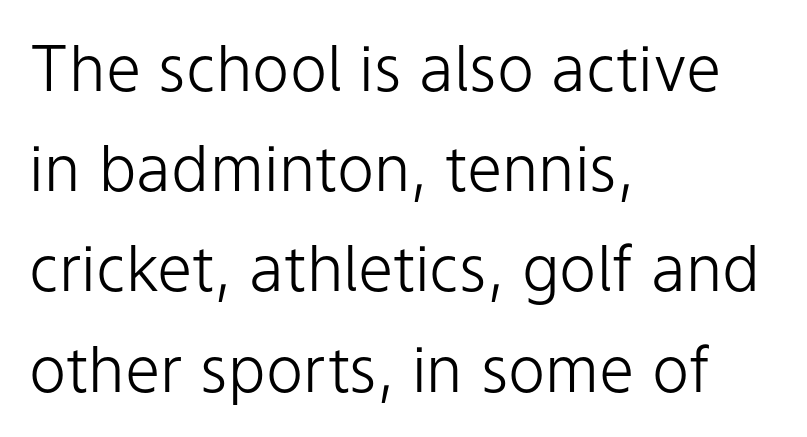
{"serif": "no", "italic": "no", "bold": "no", "weight": "light", "width": "normal", "stroke_contrast": "low", "x_height": "medium", "monospaced": "no", "underline": "no", "align": "left", "line_spacing": "normal", "line_spacing_ratio": 1.59, "letter_spacing": "normal", "letter_spacing_em": 0.0, "glyph_px": 63}
